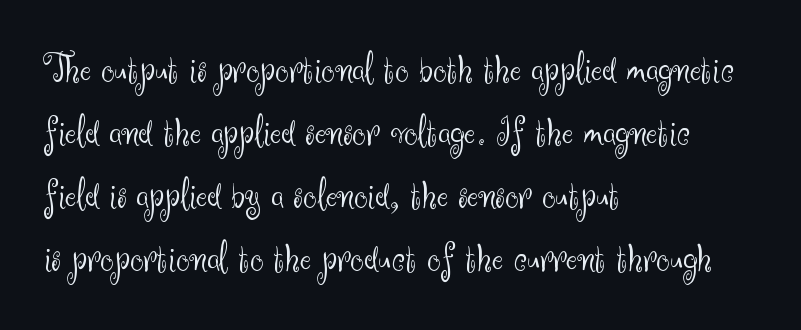
The image shows 42 px light sans-serif type, upright; set left-aligned, normal line spacing (1.5x), normal letter spacing, not underlined; medium stroke contrast and a small x-height.
